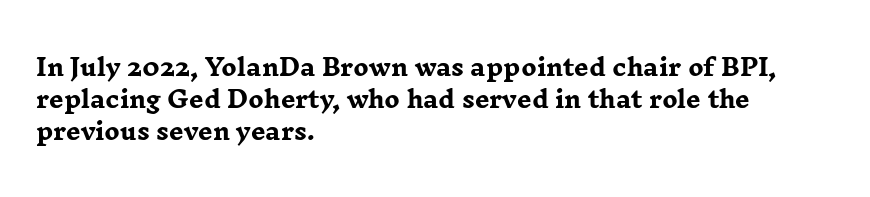
Q: Is the text bold? A: Yes.
Q: Is the text italic (slanted)? A: No, it is upright.
Q: Is the text underlined? A: No.
Q: How is the paragraph aligned? A: Left-aligned.
Q: Is the spacing between letters normal or unusually wide? A: Normal.
Q: Is the spacing between lines tight, normal or loose? A: Normal.
